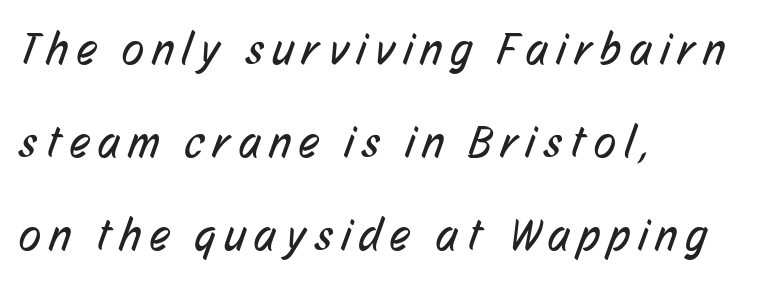
{"serif": "no", "bold": "no", "weight": "regular", "width": "condensed", "stroke_contrast": "low", "x_height": "medium", "monospaced": "no", "underline": "no", "align": "left", "line_spacing": "loose", "line_spacing_ratio": 2.07, "letter_spacing": "wide", "letter_spacing_em": 0.2, "glyph_px": 45}
